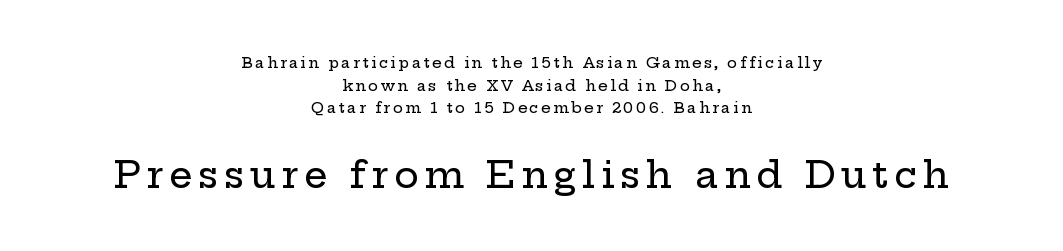
The image shows 37 px wide serif type, upright; set centered, normal line spacing (1.51x), not underlined; the second (bottom) block is 2.47x larger; low stroke contrast and a medium x-height.
